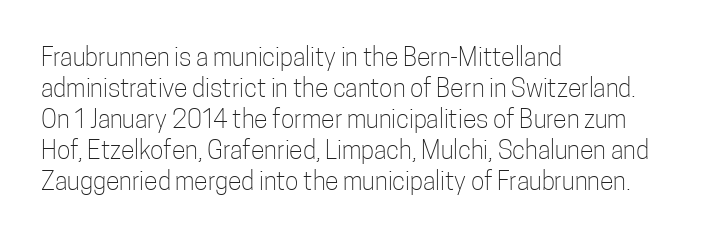
A light-to-regular cut is what we see here. Clear beneath every line of the passage. Vertical strokes here are truly vertical. The passage shown has conventional tracking throughout. Leftover space on each line is placed entirely after the last word.
